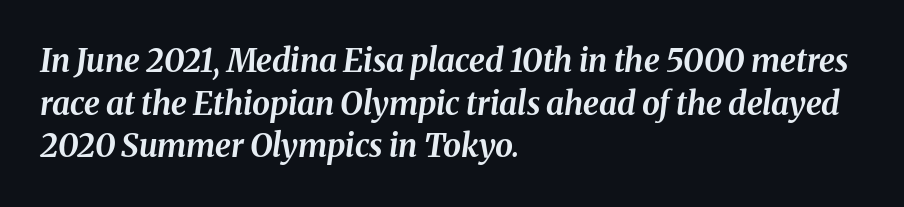
Emphasis by weight is at full strength: bold. Whoever set this chose a conventional vertical rhythm. This sample is left-justified, so line endings fall wherever the words run out. The face used here is rendered with its standard letterfit. The letters are slanted; this is an italic face.
